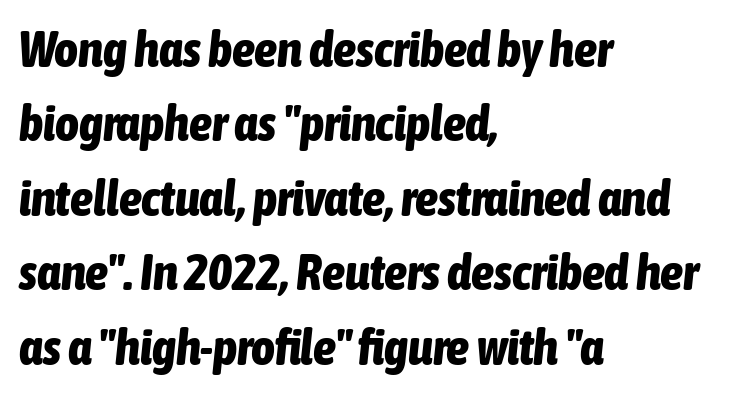
The image shows 51 px bold, condensed type, italic (leaning right); set left-aligned, normal line spacing (1.46x), normal letter spacing, not underlined; low stroke contrast and a medium x-height.
